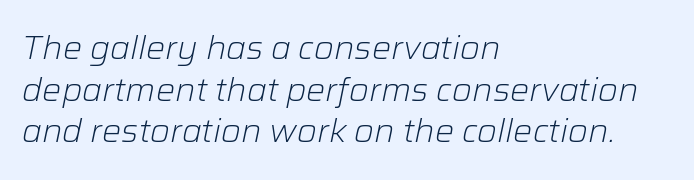
The image shows 32 px light type, italic (leaning right); set left-aligned, normal line spacing (1.3x), normal letter spacing, not underlined; low stroke contrast and a medium x-height.
